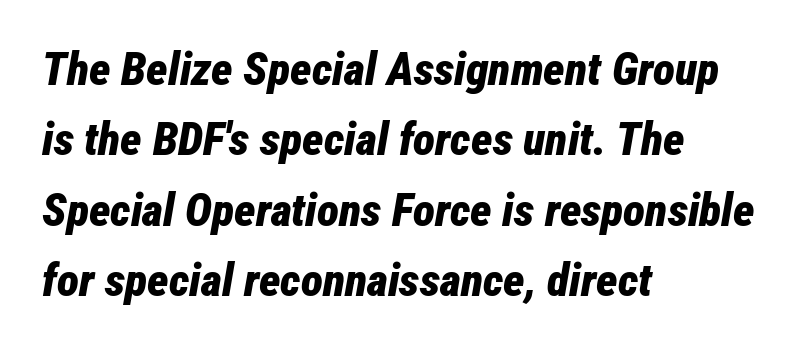
{"italic": "yes", "lean": "right", "slant_degrees": 12, "bold": "yes", "weight": "bold", "width": "condensed", "stroke_contrast": "low", "x_height": "medium", "monospaced": "no", "underline": "no", "align": "left", "line_spacing": "normal", "line_spacing_ratio": 1.53, "letter_spacing": "normal", "letter_spacing_em": 0.0, "glyph_px": 46}
